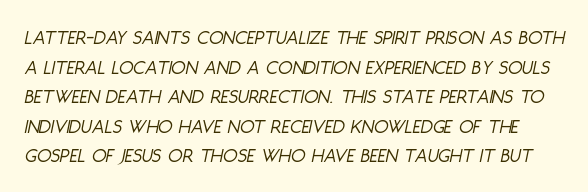
The image shows 21 px text type, italic (leaning right); set normal line spacing (1.41x), normal letter spacing, not underlined.
